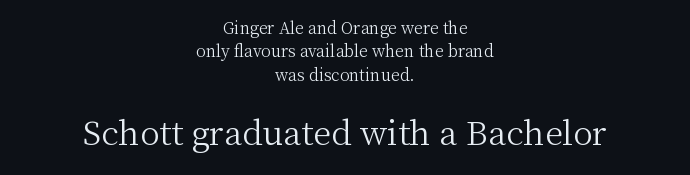
{"serif": "yes", "italic": "no", "bold": "no", "weight": "light", "width": "normal", "stroke_contrast": "medium", "x_height": "medium", "monospaced": "no", "underline": "no", "align": "center", "line_spacing": "normal", "line_spacing_ratio": 1.46, "letter_spacing": "normal", "letter_spacing_em": 0.0, "larger_block": "second", "size_ratio": 2.06, "glyph_px": 33}
